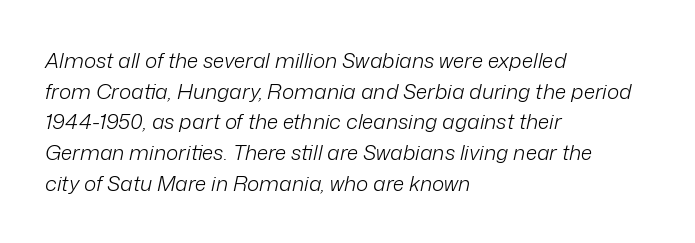
The image shows 21 px text type, italic (leaning right); set left-aligned, normal line spacing (1.46x), normal letter spacing, not underlined.
